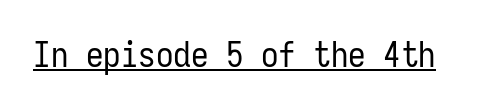
Q: Is the text bold? A: No.
Q: Is the text italic (slanted)? A: No, it is upright.
Q: Is the typeface a serif or a sans-serif typeface? A: Sans-serif.
Q: Is the text underlined? A: Yes.
Q: Is the spacing between letters normal or unusually wide? A: Normal.
Q: Width (condensed, normal, or wide)? A: Condensed.
Q: Stroke contrast? A: Low.
Q: x-height? A: Medium.
Q: Monospaced? A: Yes.
